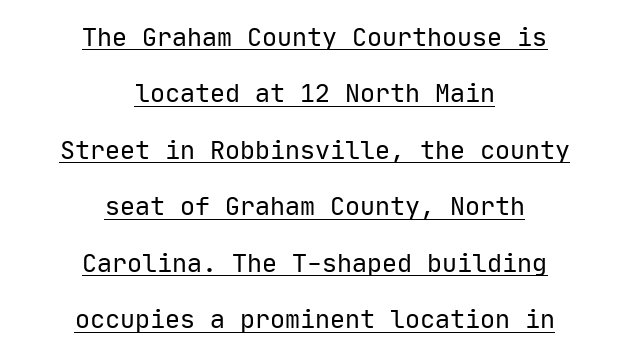
{"italic": "no", "bold": "no", "underline": "yes", "align": "center", "line_spacing": "loose", "line_spacing_ratio": 2.26, "letter_spacing": "normal", "letter_spacing_em": 0.0, "glyph_px": 25}
